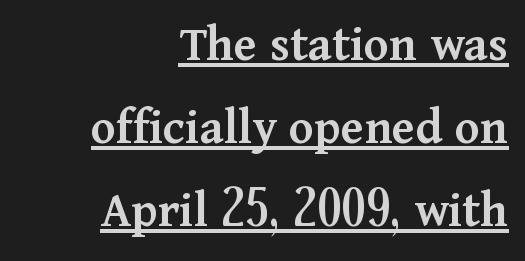
Serifs: yes, visible at the terminals of the letterforms. The letterforms sit shoulder to shoulder at normal distance. This is roman type, the default non-slanted kind. Emphasis by weight is partial: semibold.
